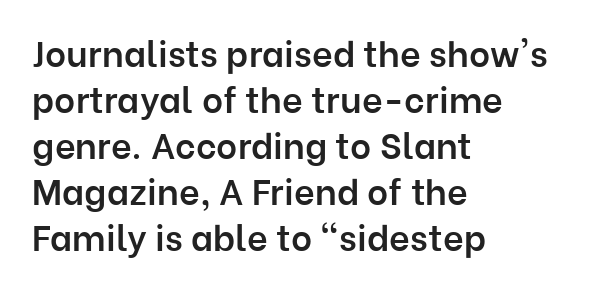
Q: Is the text bold? A: Semi-bold.
Q: Is the text italic (slanted)? A: No, it is upright.
Q: Is the typeface a serif or a sans-serif typeface? A: Sans-serif.
Q: Is the text underlined? A: No.
Q: How is the paragraph aligned? A: Left-aligned.
Q: Is the spacing between letters normal or unusually wide? A: Normal.
Q: Is the spacing between lines tight, normal or loose? A: Normal.
Q: Width (condensed, normal, or wide)? A: Normal.
Q: Stroke contrast? A: Low.
Q: x-height? A: Medium.
Q: Monospaced? A: No.
